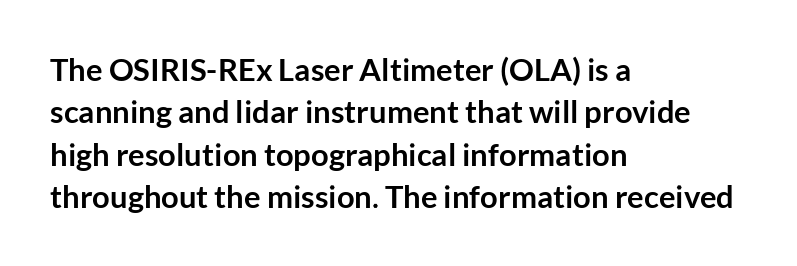
Q: Is the text bold? A: Yes.
Q: Is the text italic (slanted)? A: No, it is upright.
Q: Is the typeface a serif or a sans-serif typeface? A: Sans-serif.
Q: Is the text underlined? A: No.
Q: How is the paragraph aligned? A: Left-aligned.
Q: Is the spacing between letters normal or unusually wide? A: Normal.
Q: Is the spacing between lines tight, normal or loose? A: Normal.
Q: Width (condensed, normal, or wide)? A: Normal.
Q: Stroke contrast? A: Low.
Q: x-height? A: Medium.
Q: Monospaced? A: No.
